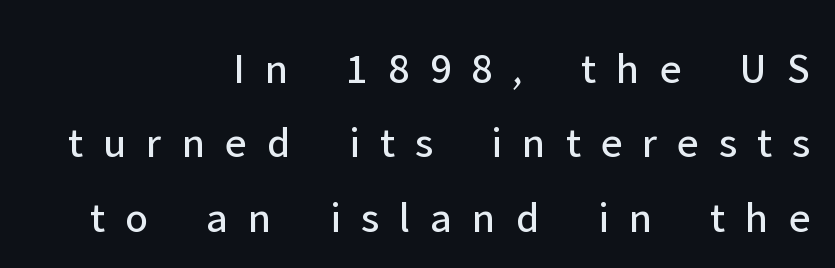
Is this a heavy cut? Hardly; it is regular or lighter. Posture: vertical. The gaps between neighbouring characters are conspicuously large. Classification — sans serif. Underline: absent.
